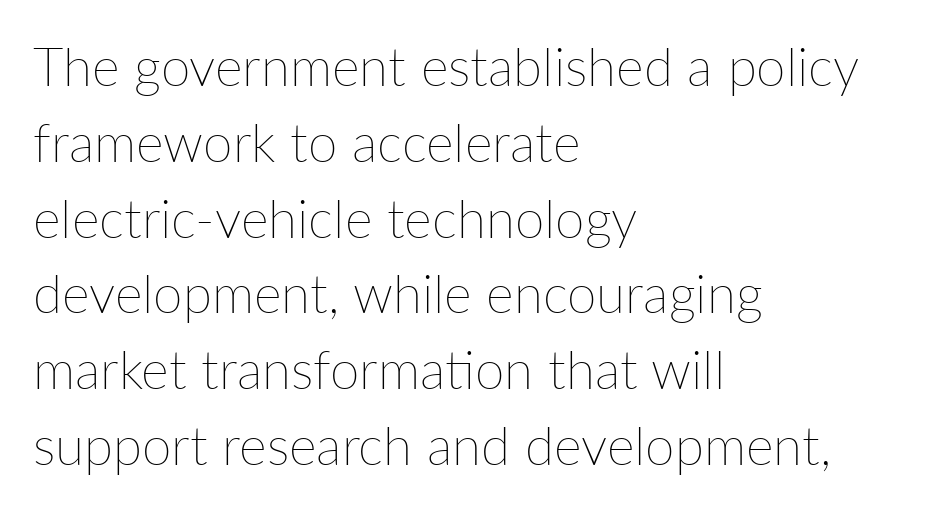
{"italic": "no", "bold": "no", "weight": "thin", "width": "normal", "stroke_contrast": "low", "x_height": "medium", "monospaced": "no", "underline": "no", "align": "left", "line_spacing": "normal", "line_spacing_ratio": 1.43, "letter_spacing": "normal", "letter_spacing_em": 0.0, "glyph_px": 53}
